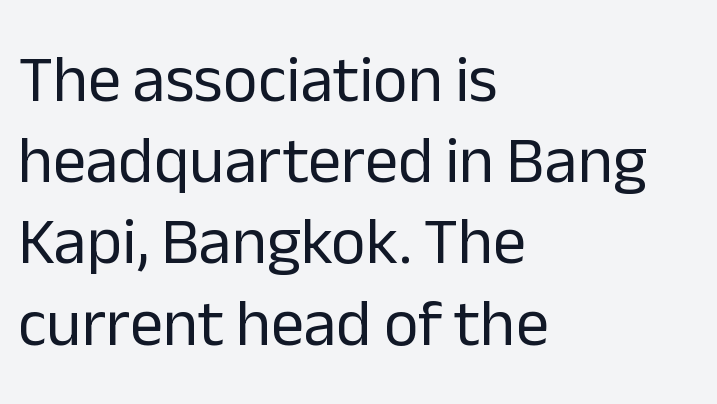
Q: Is the text bold? A: No.
Q: Is the text italic (slanted)? A: No, it is upright.
Q: Is the typeface a serif or a sans-serif typeface? A: Sans-serif.
Q: Is the text underlined? A: No.
Q: How is the paragraph aligned? A: Left-aligned.
Q: Is the spacing between letters normal or unusually wide? A: Normal.
Q: Width (condensed, normal, or wide)? A: Normal.
Q: Stroke contrast? A: Low.
Q: x-height? A: Medium.
Q: Monospaced? A: No.
